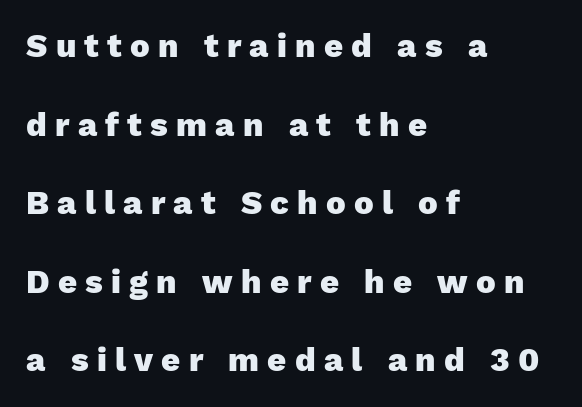
Whoever set this chose breathing room over compactness in the vertical rhythm. In terms of posture, this sample is upright. The designer went with a sans here, leaving each stem footless. In terms of weight, the rendering is a true, heavy bold. Substantial extra tracking has been applied to these lines.
